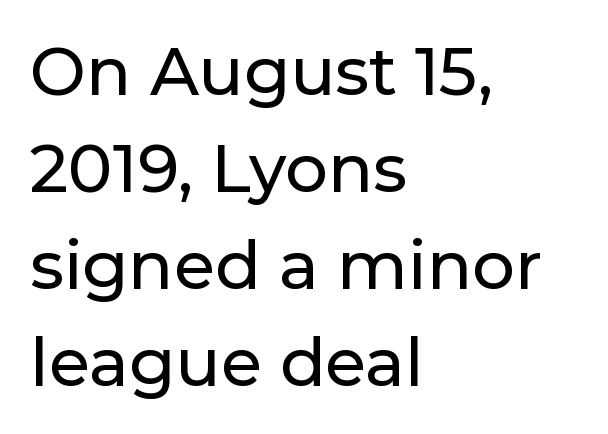
Q: Is the text italic (slanted)? A: No, it is upright.
Q: Is the typeface a serif or a sans-serif typeface? A: Sans-serif.
Q: Is the text underlined? A: No.
Q: How is the paragraph aligned? A: Left-aligned.
Q: Is the spacing between letters normal or unusually wide? A: Normal.
Q: Is the spacing between lines tight, normal or loose? A: Normal.
Q: Width (condensed, normal, or wide)? A: Normal.
Q: Stroke contrast? A: Low.
Q: x-height? A: Medium.
Q: Monospaced? A: No.
